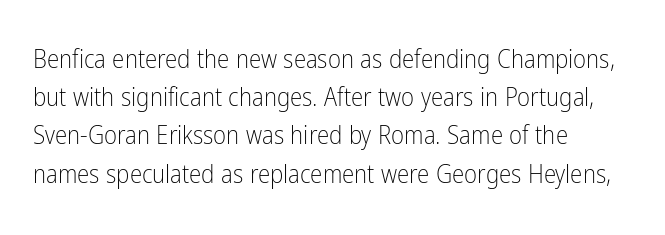
The glyphs are unaccompanied by any horizontal stroke below them. Posture: vertical. These lines keep a tight, regular rhythm from letter to letter. Interline gaps are of average width in this sample. The paragraph shown leans on its left margin.
